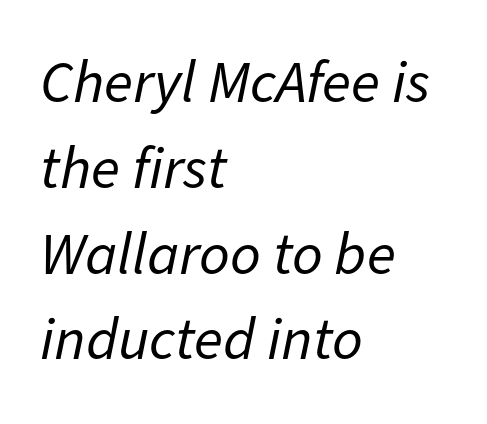
The image shows 60 px regular-weight type, italic (leaning right); set left-aligned, normal line spacing (1.43x), normal letter spacing, not underlined; low stroke contrast and a medium x-height.
